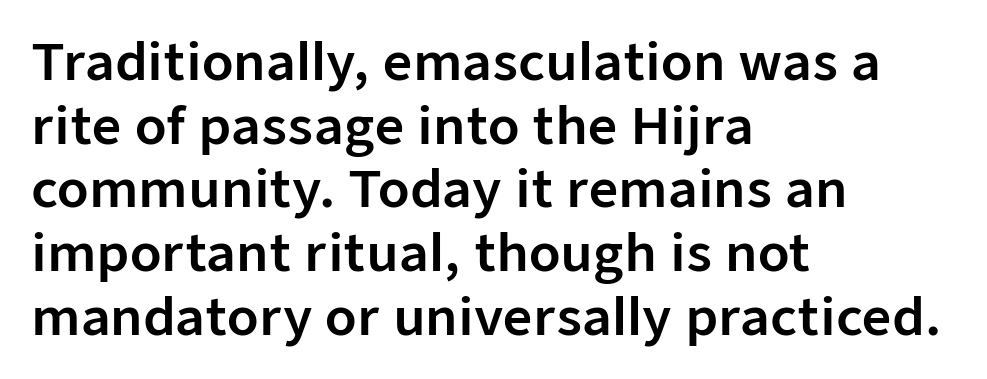
The image shows 51 px sans-serif type, upright; set left-aligned, normal line spacing (1.25x), normal letter spacing, not underlined; low stroke contrast and a medium x-height.
